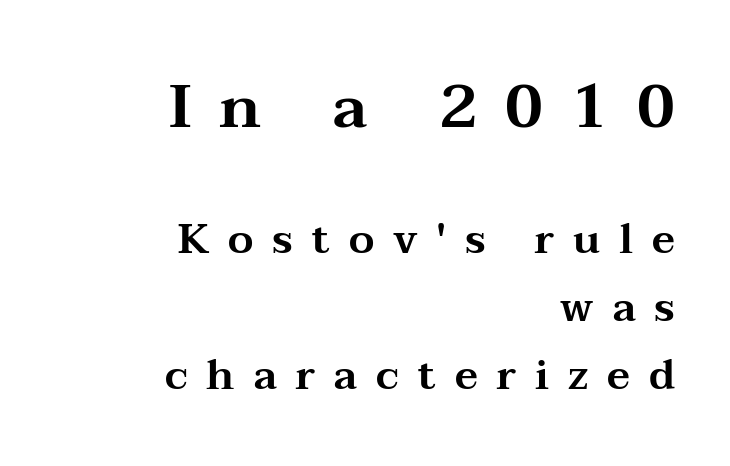
Q: Is the text italic (slanted)? A: No, it is upright.
Q: Is the typeface a serif or a sans-serif typeface? A: Serif.
Q: Is the text underlined? A: No.
Q: How is the paragraph aligned? A: Right-aligned.
Q: Is the spacing between letters normal or unusually wide? A: Unusually wide.
Q: Is the spacing between lines tight, normal or loose? A: Normal.
Q: Which block of text is set in a larger size, the first (top) or the second (bottom)? A: The first (top) one.
Q: Width (condensed, normal, or wide)? A: Wide.
Q: Stroke contrast? A: Medium.
Q: x-height? A: Medium.
Q: Monospaced? A: No.
